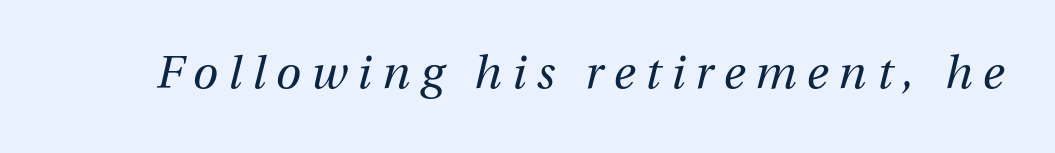
Words float on clear page, feet unadorned. The typesetting does not lean heavy: it is not bold. These lines are rendered in a variable-pitch font. Spacing between characters has been opened up far beyond the box default. This sample uses an oblique cut, with every glyph tilted off the vertical.
